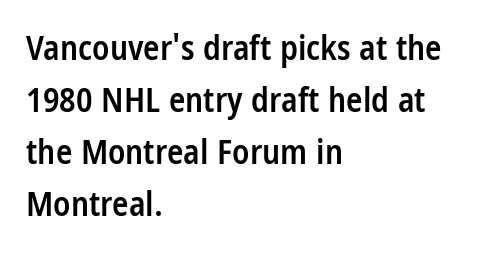
{"serif": "no", "italic": "no", "bold": "semi", "weight": "semibold", "width": "condensed", "stroke_contrast": "low", "x_height": "large", "monospaced": "no", "underline": "no", "align": "left", "line_spacing": "normal", "line_spacing_ratio": 1.53, "letter_spacing": "normal", "letter_spacing_em": 0.0, "glyph_px": 34}
